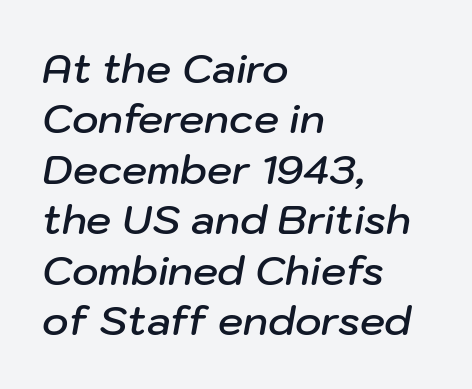
Q: Is the text bold? A: Semi-bold.
Q: Is the text italic (slanted)? A: Yes, it leans right by about 10 degrees.
Q: Is the text underlined? A: No.
Q: How is the paragraph aligned? A: Left-aligned.
Q: Is the spacing between letters normal or unusually wide? A: Normal.
Q: Is the spacing between lines tight, normal or loose? A: Normal.
Q: Width (condensed, normal, or wide)? A: Normal.
Q: Stroke contrast? A: Low.
Q: x-height? A: Medium.
Q: Monospaced? A: No.
